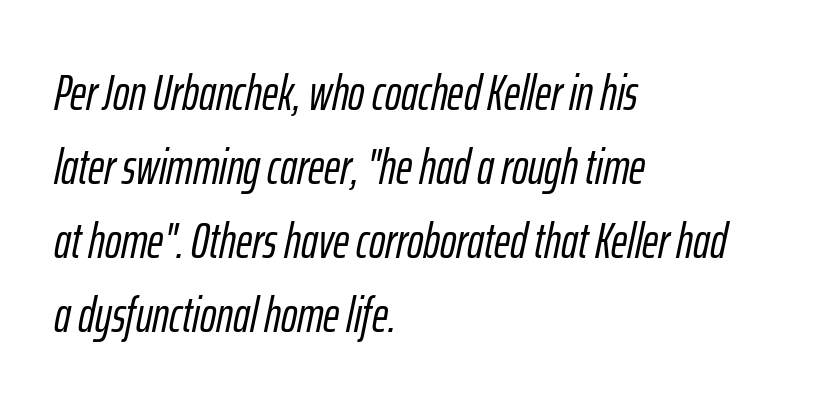
The rendering uses natural spacing where letterforms have individual widths. Compared with typical paragraphs, the rows here are spaced about the same. Each word holds together tightly as a unit, with standard inter-letter gaps. The passage is arranged the way most books set body copy — flush left.
